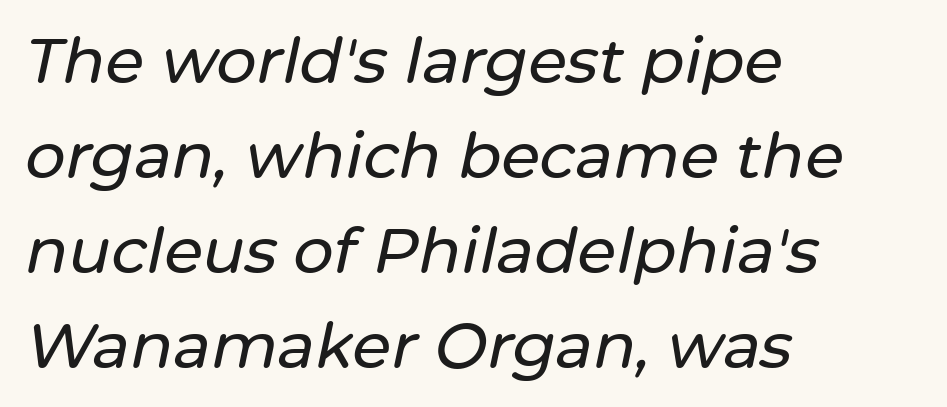
The image shows 63 px text type, italic (leaning right); set left-aligned, normal line spacing (1.51x), normal letter spacing, not underlined; low stroke contrast and a medium x-height.
